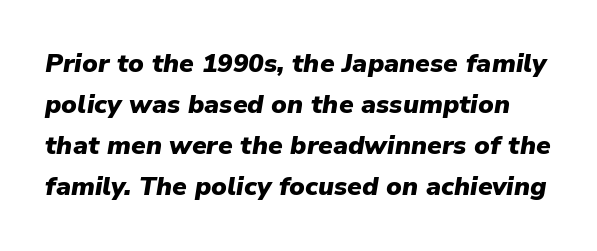
The image shows 26 px bold type, italic (leaning right); set normal line spacing (1.58x), normal letter spacing, not underlined.
